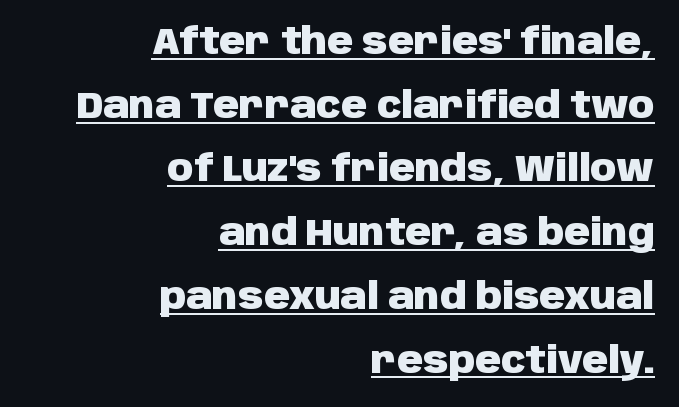
The image shows 36 px heavy sans-serif type, upright; set right-aligned, line spacing 1.77x, normal letter spacing, underlined; low stroke contrast and a large x-height.
